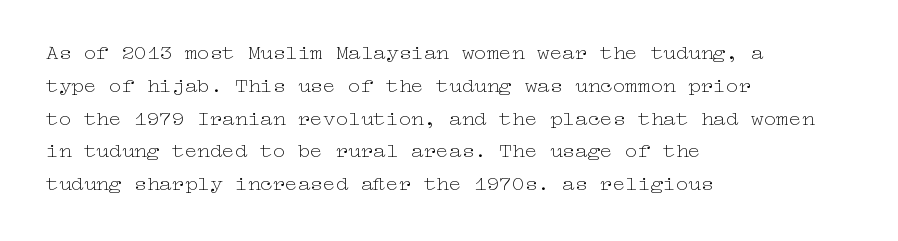
Q: Is the text bold? A: No.
Q: Is the text italic (slanted)? A: No, it is upright.
Q: Is the text underlined? A: No.
Q: How is the paragraph aligned? A: Left-aligned.
Q: Is the spacing between letters normal or unusually wide? A: Normal.
Q: Is the spacing between lines tight, normal or loose? A: Normal.
